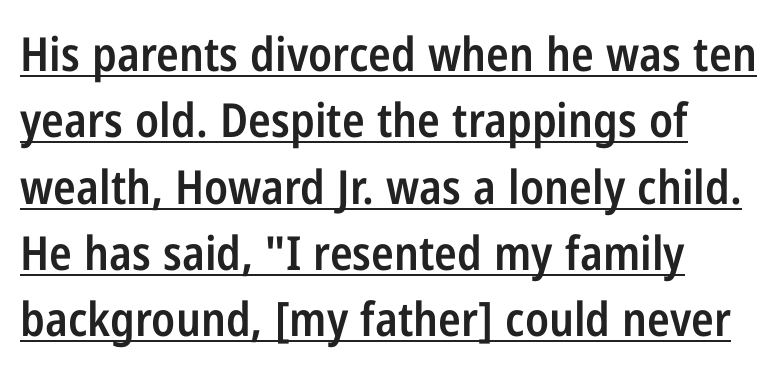
{"serif": "no", "italic": "no", "bold": "semi", "weight": "semibold", "width": "condensed", "stroke_contrast": "low", "x_height": "medium", "monospaced": "no", "underline": "yes", "align": "left", "line_spacing": "normal", "line_spacing_ratio": 1.41, "letter_spacing": "normal", "letter_spacing_em": 0.0, "glyph_px": 47}
